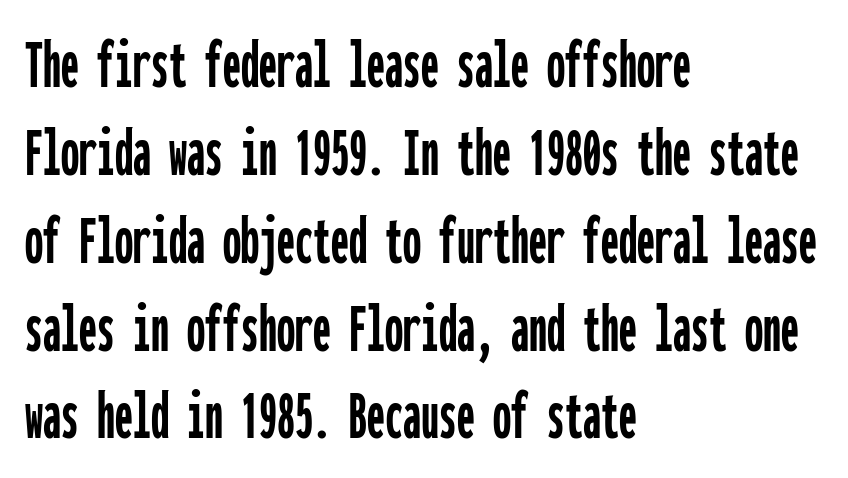
Q: Is the text italic (slanted)? A: No, it is upright.
Q: Is the typeface a serif or a sans-serif typeface? A: Sans-serif.
Q: Is the text underlined? A: No.
Q: How is the paragraph aligned? A: Left-aligned.
Q: Is the spacing between letters normal or unusually wide? A: Normal.
Q: Width (condensed, normal, or wide)? A: Condensed.
Q: Stroke contrast? A: Low.
Q: x-height? A: Medium.
Q: Monospaced? A: Yes.
